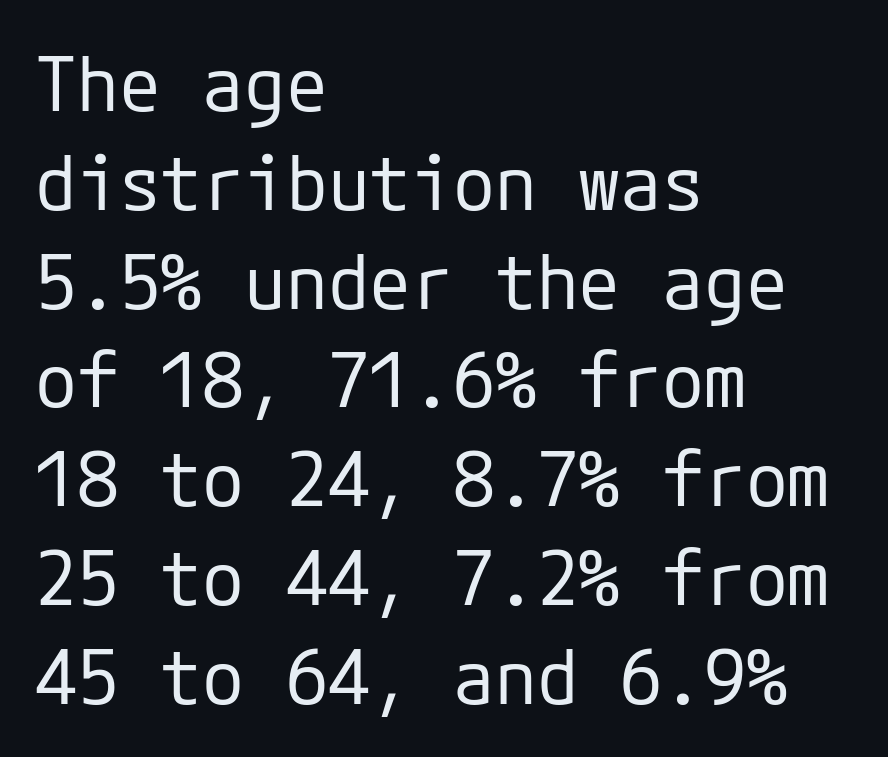
The image shows 76 px regular-weight sans-serif type, upright; set left-aligned, normal line spacing (1.3x), normal letter spacing, not underlined; low stroke contrast and a medium x-height.
